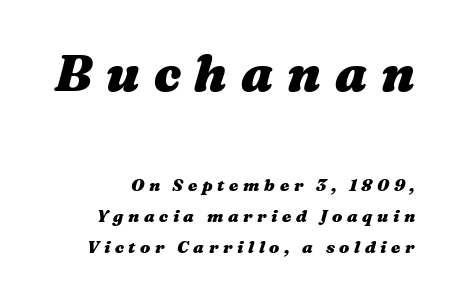
Q: Is the text bold? A: Yes.
Q: Is the text italic (slanted)? A: Yes, it leans right by about 16 degrees.
Q: Is the text underlined? A: No.
Q: How is the paragraph aligned? A: Right-aligned.
Q: Is the spacing between letters normal or unusually wide? A: Unusually wide.
Q: Which block of text is set in a larger size, the first (top) or the second (bottom)? A: The first (top) one.
Q: Width (condensed, normal, or wide)? A: Wide.
Q: Stroke contrast? A: Medium.
Q: x-height? A: Medium.
Q: Monospaced? A: No.
